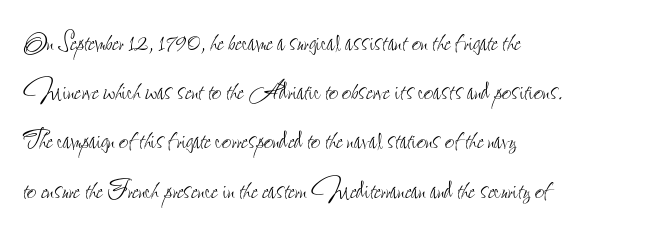
The line texture is even and compact thanks to regular tracking. The letterforms sit at book weight or below. Whoever set this chose a conventional vertical rhythm.
